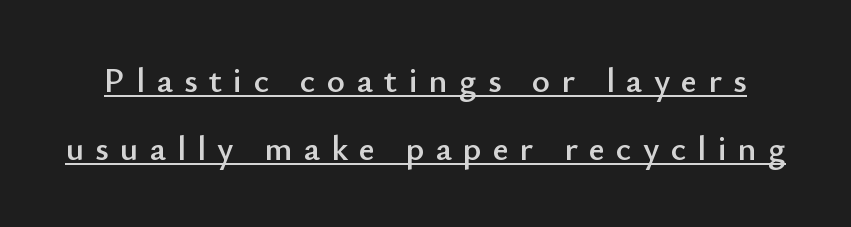
{"serif": "no", "italic": "no", "width": "normal", "stroke_contrast": "low", "x_height": "small", "monospaced": "no", "underline": "yes", "line_spacing": "loose", "line_spacing_ratio": 1.95, "letter_spacing": "wide", "letter_spacing_em": 0.32, "glyph_px": 35}
